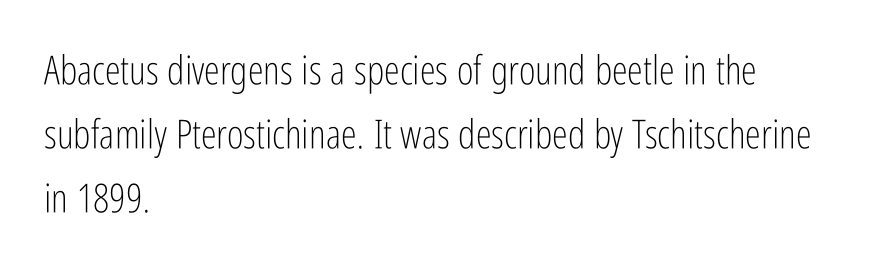
The foot of each line stays bare and open. Stem width sits at or under what a default text font uses. This sample is left-justified, so line endings fall wherever the words run out. Spacing verdict: proportional, widths tailored to each character.
